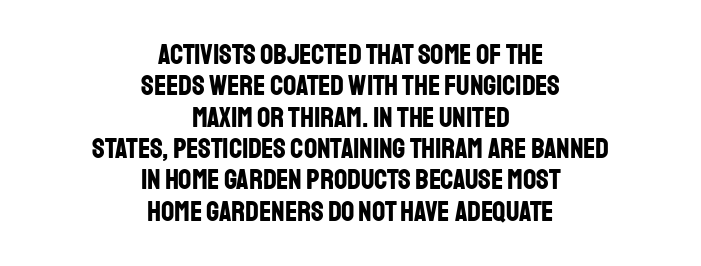
Q: Is the text bold? A: Yes.
Q: Is the text italic (slanted)? A: No, it is upright.
Q: Is the typeface a serif or a sans-serif typeface? A: Sans-serif.
Q: Is the text underlined? A: No.
Q: How is the paragraph aligned? A: Centered.
Q: Is the spacing between letters normal or unusually wide? A: Normal.
Q: Is the spacing between lines tight, normal or loose? A: Tight.
Q: Width (condensed, normal, or wide)? A: Condensed.
Q: Stroke contrast? A: Low.
Q: x-height? A: Large.
Q: Monospaced? A: No.
